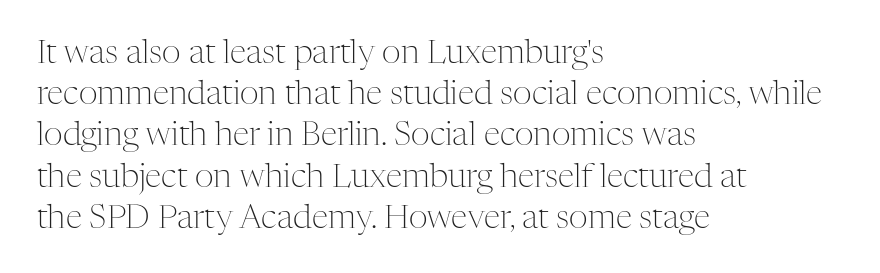
The text block is weighted toward the left margin, trailing off unevenly rightward. Between one letter and the next there's only the usual sliver of space. Think of a printed novel: that variable character pitch is what you see here. Ascenders rise straight up at ninety degrees. Yep, those are serifs on the letters. Decoration check: the copy has no underline.
